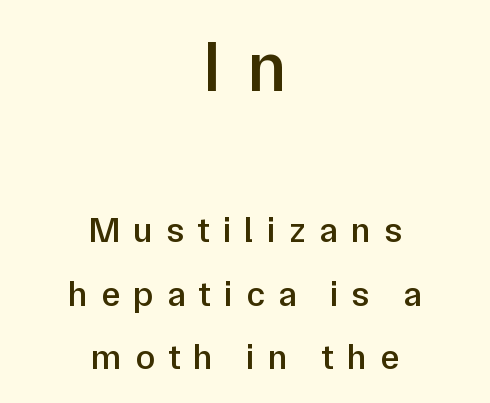
The image shows 72 px semibold sans-serif type, upright; set centered, line spacing 1.76x, unusually wide letter spacing (+0.36 em), not underlined; the first (top) block is 2.0x larger; low stroke contrast and a medium x-height.
